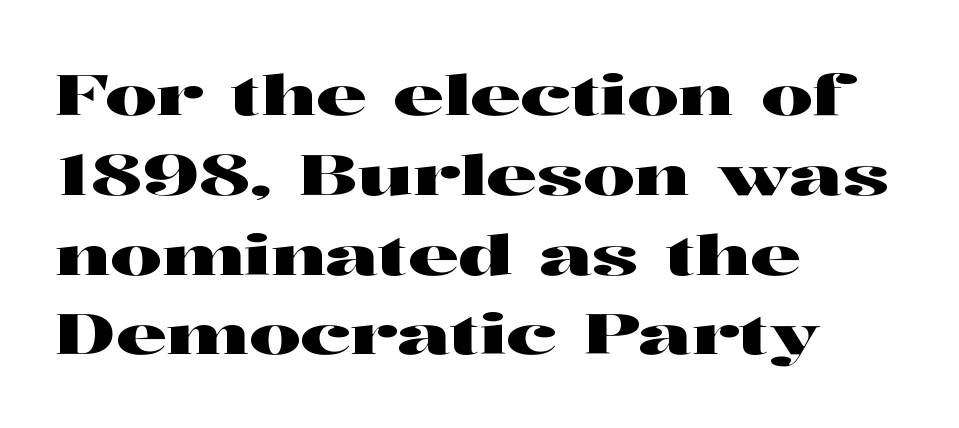
Default kerning and tracking; the words read as compact shapes. Type style note: has serifs. Underlining? Definitely not there. Character widths vary here, with narrow letters taking less room than wide ones. Every character sits straight up, as roman type does.
